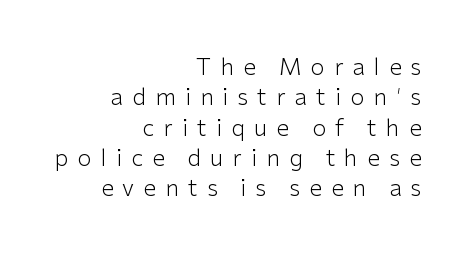
Q: Is the text bold? A: No.
Q: Is the text italic (slanted)? A: No, it is upright.
Q: Is the text underlined? A: No.
Q: How is the paragraph aligned? A: Right-aligned.
Q: Is the spacing between letters normal or unusually wide? A: Unusually wide.
Q: Is the spacing between lines tight, normal or loose? A: Normal.
